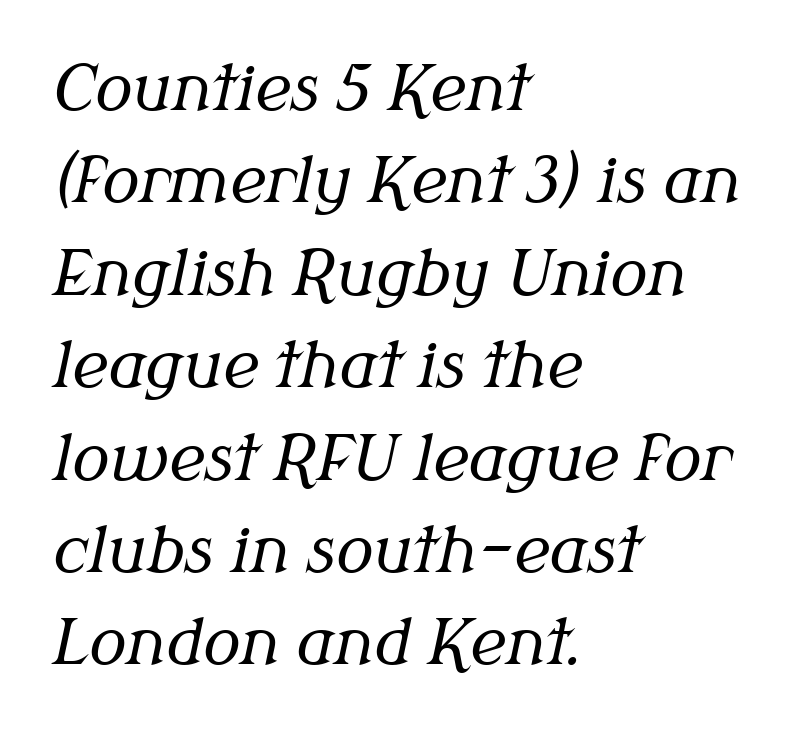
The space beneath each line is pristine and unruled. The lines in this sample share a left origin and differ only in where they stop. This sample has the flowing, uneven cadence of proportional lettering. Characters follow at the spacing the type designer built in. Serif or sans? Serif — the stroke terminals have little feet. Yep, that's italic — everything's leaning.
